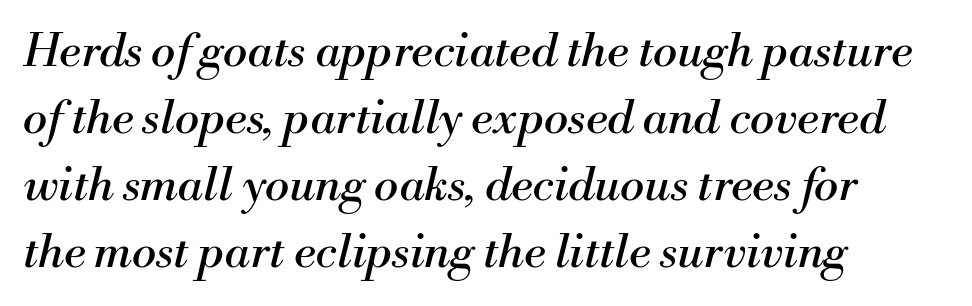
Q: Is the text bold? A: No.
Q: Is the text italic (slanted)? A: Yes, it leans right by about 13 degrees.
Q: Is the typeface a serif or a sans-serif typeface? A: Serif.
Q: Is the text underlined? A: No.
Q: How is the paragraph aligned? A: Left-aligned.
Q: Is the spacing between letters normal or unusually wide? A: Normal.
Q: Is the spacing between lines tight, normal or loose? A: Normal.
Q: Width (condensed, normal, or wide)? A: Normal.
Q: Stroke contrast? A: Medium.
Q: x-height? A: Small.
Q: Monospaced? A: No.
